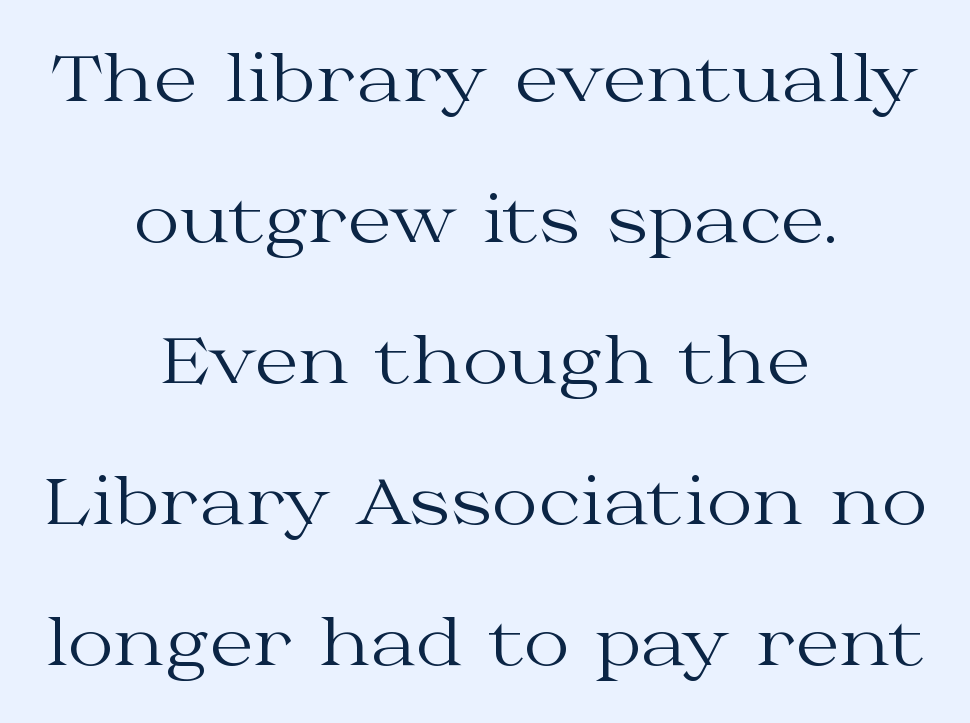
Q: Is the text bold? A: No.
Q: Is the text italic (slanted)? A: No, it is upright.
Q: Is the typeface a serif or a sans-serif typeface? A: Serif.
Q: Is the text underlined? A: No.
Q: How is the paragraph aligned? A: Centered.
Q: Is the spacing between letters normal or unusually wide? A: Normal.
Q: Is the spacing between lines tight, normal or loose? A: Loose.
Q: Width (condensed, normal, or wide)? A: Wide.
Q: Stroke contrast? A: Medium.
Q: x-height? A: Medium.
Q: Monospaced? A: No.
